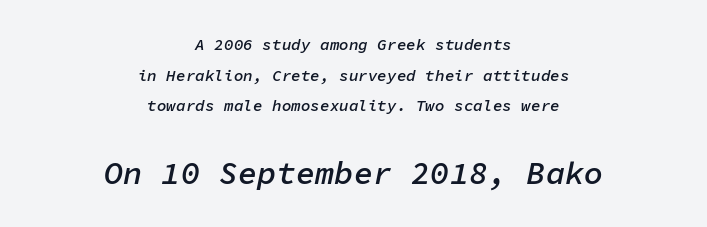
Q: Is the text bold? A: Semi-bold.
Q: Is the text italic (slanted)? A: Yes, it leans right by about 11 degrees.
Q: Is the text underlined? A: No.
Q: How is the paragraph aligned? A: Centered.
Q: Is the spacing between letters normal or unusually wide? A: Normal.
Q: Is the spacing between lines tight, normal or loose? A: Loose.
Q: Which block of text is set in a larger size, the first (top) or the second (bottom)? A: The second (bottom) one.
Q: Width (condensed, normal, or wide)? A: Normal.
Q: Stroke contrast? A: Low.
Q: x-height? A: Medium.
Q: Monospaced? A: Yes.
